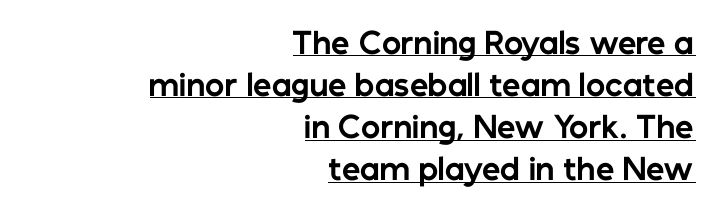
{"serif": "no", "italic": "no", "bold": "yes", "weight": "bold", "width": "normal", "stroke_contrast": "low", "x_height": "medium", "monospaced": "no", "underline": "yes", "align": "right", "line_spacing": "normal", "line_spacing_ratio": 1.45, "letter_spacing": "normal", "letter_spacing_em": 0.0, "glyph_px": 29}
